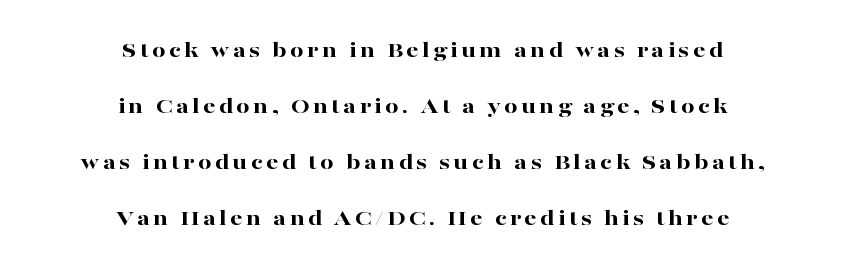
The image shows 24 px bold type, upright; set centered, loose line spacing (2.34x), not underlined.
